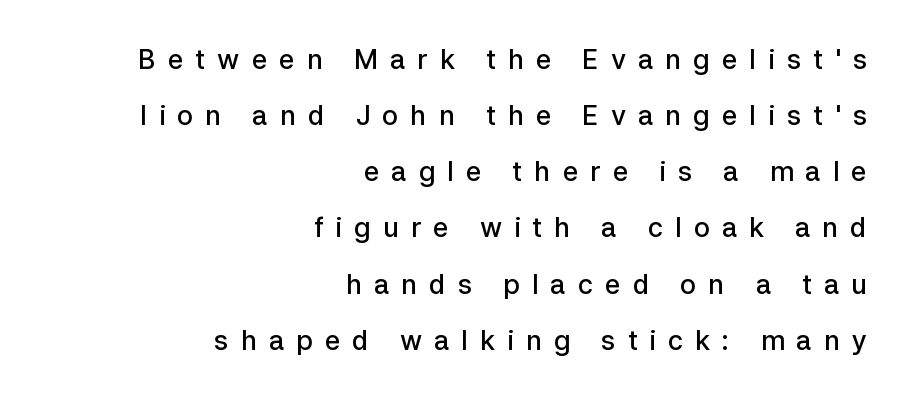
Look at the tracking — it's clearly loosened, letters drifting apart. Does the leading feel generous? Absolutely, it's lavish. The paragraph shown leans on its right margin. Quick note: not italic, upright. The zone under the glyphs is completely vacant.
